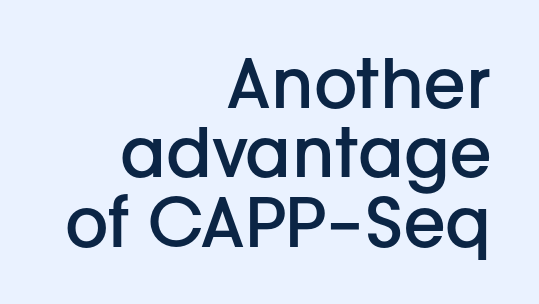
{"serif": "no", "italic": "no", "bold": "semi", "weight": "semibold", "width": "normal", "stroke_contrast": "low", "x_height": "medium", "monospaced": "no", "underline": "no", "align": "right", "line_spacing": "tight", "line_spacing_ratio": 1.02, "letter_spacing": "normal", "letter_spacing_em": 0.0, "glyph_px": 68}
